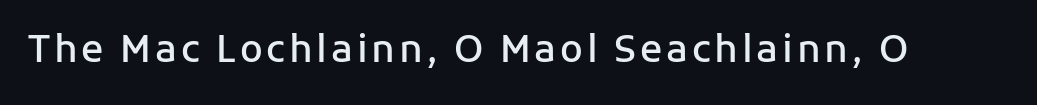
The image shows 37 px semibold sans-serif type, upright; set not underlined; low stroke contrast and a medium x-height.
